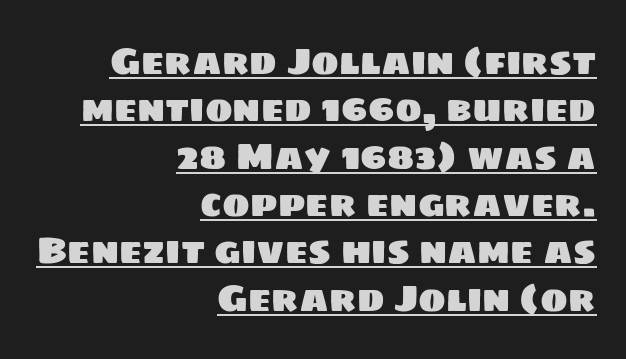
Observe the ordinary spacing: letters are neighbours, not strangers. Leading: standard. A typesetter would label this face a sans. One-word summary of the alignment: right.
